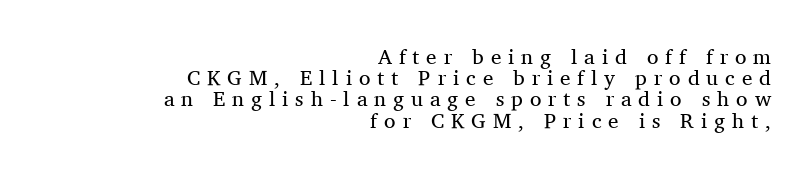
Q: Is the text bold? A: No.
Q: Is the text italic (slanted)? A: No, it is upright.
Q: Is the text underlined? A: No.
Q: How is the paragraph aligned? A: Right-aligned.
Q: Is the spacing between letters normal or unusually wide? A: Unusually wide.
Q: Is the spacing between lines tight, normal or loose? A: Tight.
